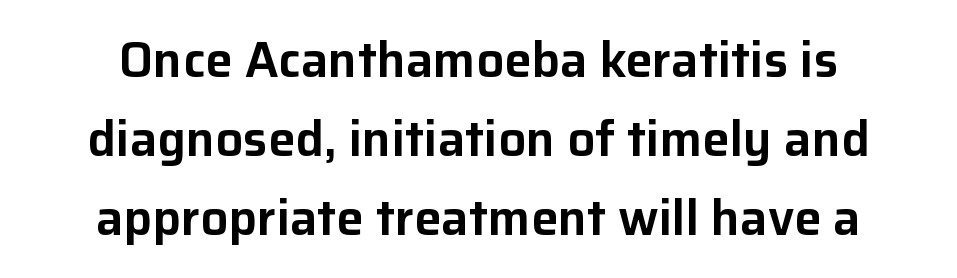
The image shows 49 px sans-serif type, upright; set centered, normal line spacing (1.61x), normal letter spacing, not underlined; low stroke contrast and a medium x-height.
